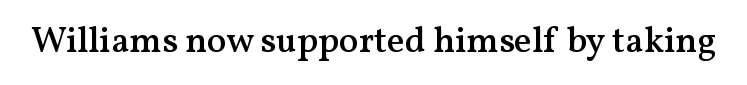
{"serif": "yes", "italic": "no", "bold": "semi", "weight": "semibold", "width": "normal", "stroke_contrast": "medium", "x_height": "medium", "monospaced": "no", "underline": "no", "letter_spacing": "normal", "letter_spacing_em": 0.0, "glyph_px": 36}
